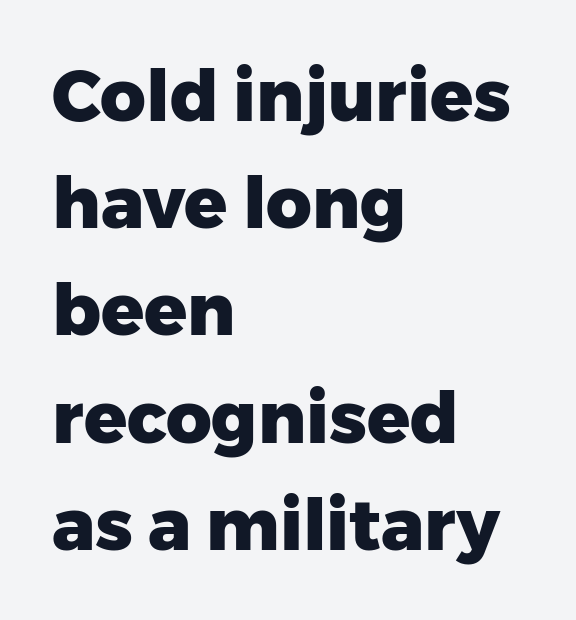
Serif or sans? Sans — the stroke terminals are bare. Nobody drew a line under any word here. The letters advance in unequal steps, a hallmark of proportional type. Set as a true bold cut, around the 700 mark.
